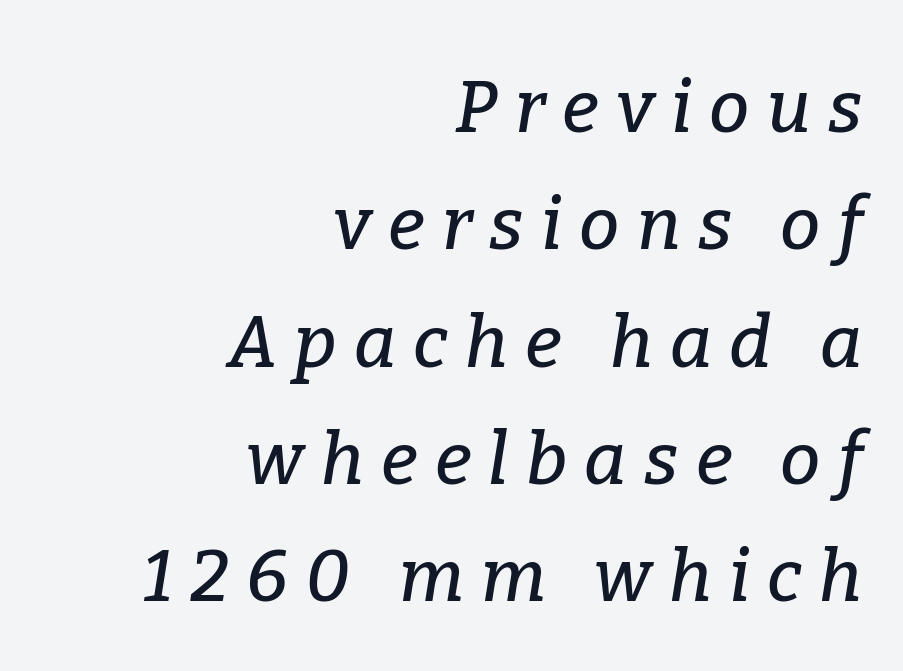
The image shows 72 px serif type, italic (leaning right); set right-aligned, normal line spacing (1.63x), unusually wide letter spacing (+0.24 em), not underlined; low stroke contrast and a medium x-height.
